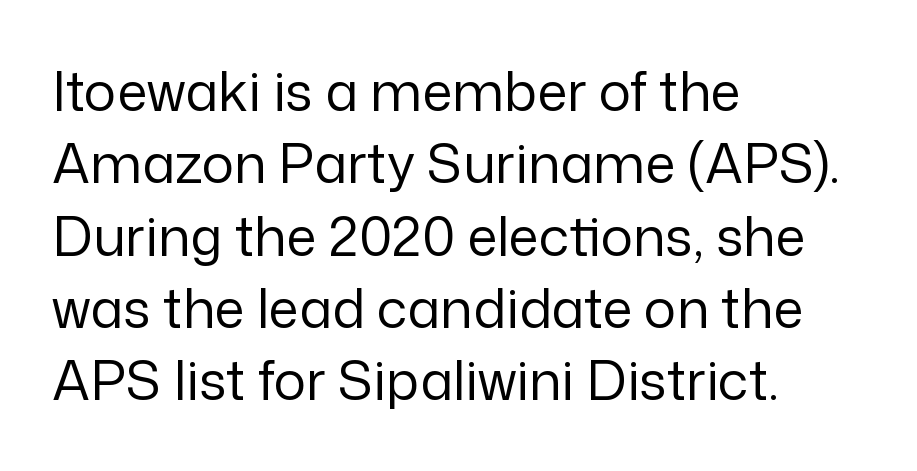
Is this a fixed-width face? No — the glyphs have proportional, varying widths. Note: no serifs on the glyphs. The designer left line spacing at the default. The paragraph has a hard left edge and a soft right edge.
